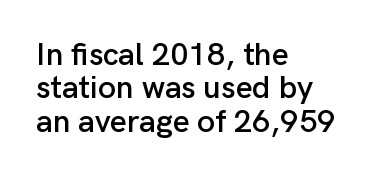
Q: Is the text italic (slanted)? A: No, it is upright.
Q: Is the typeface a serif or a sans-serif typeface? A: Sans-serif.
Q: Is the text underlined? A: No.
Q: How is the paragraph aligned? A: Left-aligned.
Q: Is the spacing between letters normal or unusually wide? A: Normal.
Q: Is the spacing between lines tight, normal or loose? A: Tight.
Q: Width (condensed, normal, or wide)? A: Normal.
Q: Stroke contrast? A: Low.
Q: x-height? A: Medium.
Q: Monospaced? A: No.
